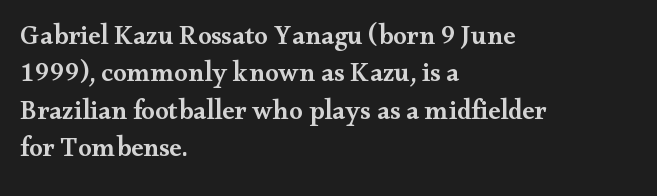
The image shows 27 px text type, upright; set left-aligned, normal line spacing (1.38x), normal letter spacing, not underlined.
